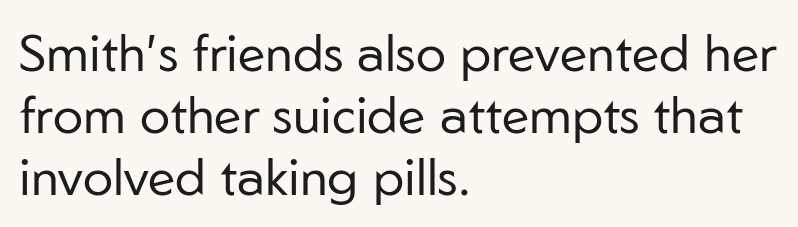
The image shows 51 px regular-weight sans-serif type, upright; set left-aligned, line spacing 1.22x, normal letter spacing, not underlined; low stroke contrast and a medium x-height.
